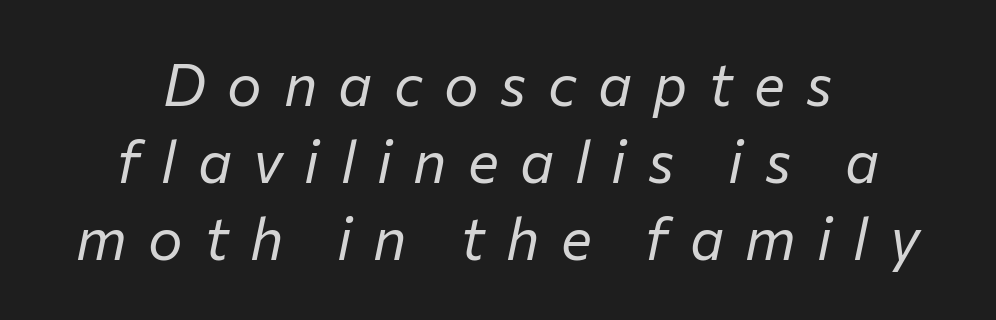
{"italic": "yes", "lean": "right", "slant_degrees": 12, "bold": "no", "weight": "regular", "width": "normal", "stroke_contrast": "low", "x_height": "medium", "monospaced": "no", "underline": "no", "align": "center", "line_spacing": "normal", "line_spacing_ratio": 1.33, "letter_spacing": "wide", "letter_spacing_em": 0.37, "glyph_px": 58}
